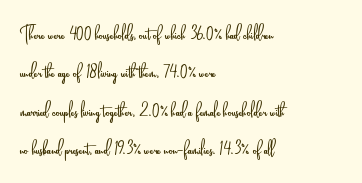
The image shows 25 px text type; set left-aligned, normal line spacing (1.54x), normal letter spacing, not underlined.
